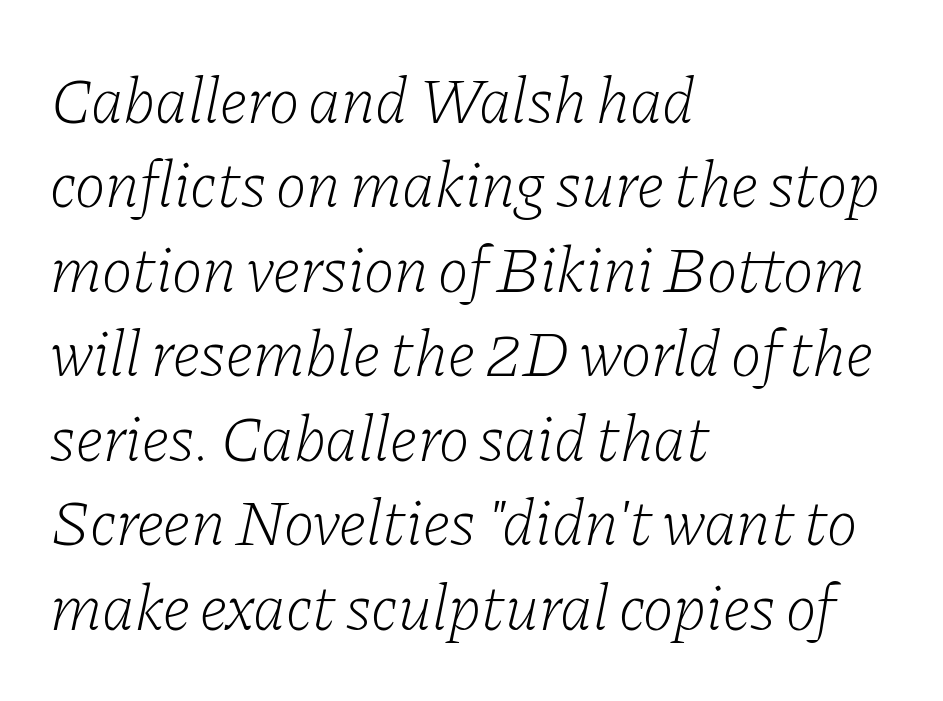
Q: Is the text bold? A: No.
Q: Is the text italic (slanted)? A: Yes, it leans right by about 11 degrees.
Q: Is the typeface a serif or a sans-serif typeface? A: Serif.
Q: Is the text underlined? A: No.
Q: How is the paragraph aligned? A: Left-aligned.
Q: Is the spacing between letters normal or unusually wide? A: Normal.
Q: Is the spacing between lines tight, normal or loose? A: Normal.
Q: Width (condensed, normal, or wide)? A: Normal.
Q: Stroke contrast? A: Low.
Q: x-height? A: Medium.
Q: Monospaced? A: No.
